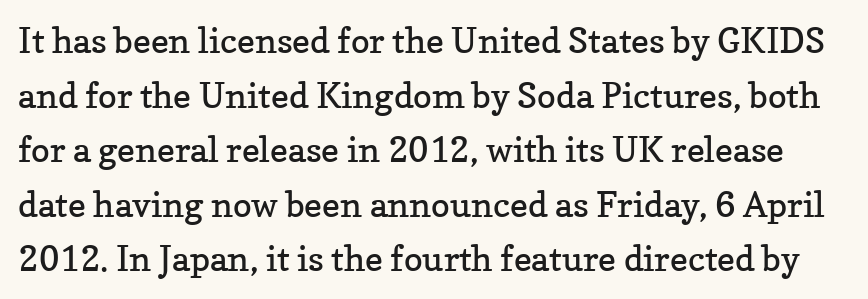
{"serif": "yes", "italic": "no", "bold": "no", "weight": "regular", "width": "normal", "stroke_contrast": "low", "x_height": "medium", "monospaced": "no", "underline": "no", "line_spacing": "normal", "line_spacing_ratio": 1.56, "letter_spacing": "normal", "letter_spacing_em": 0.0, "glyph_px": 35}
